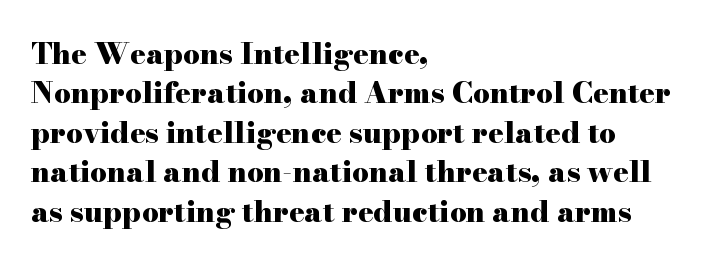
{"serif": "yes", "italic": "no", "bold": "yes", "weight": "heavy", "width": "wide", "stroke_contrast": "high", "x_height": "small", "monospaced": "no", "underline": "no", "align": "left", "line_spacing": "normal", "line_spacing_ratio": 1.36, "letter_spacing": "normal", "letter_spacing_em": 0.0, "glyph_px": 29}
